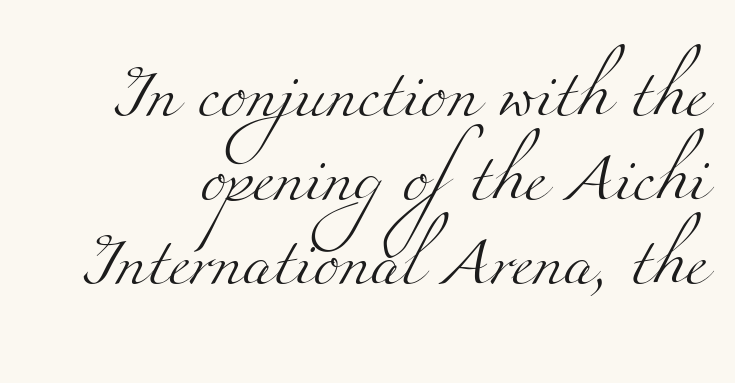
The image shows 49 px light, wide type; set line spacing 1.71x, normal letter spacing, not underlined; medium stroke contrast and a small x-height.
